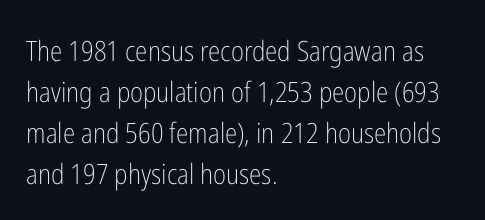
The image shows 28 px light, condensed sans-serif type, upright; set left-aligned, normal line spacing (1.46x), normal letter spacing, not underlined; low stroke contrast and a medium x-height.
